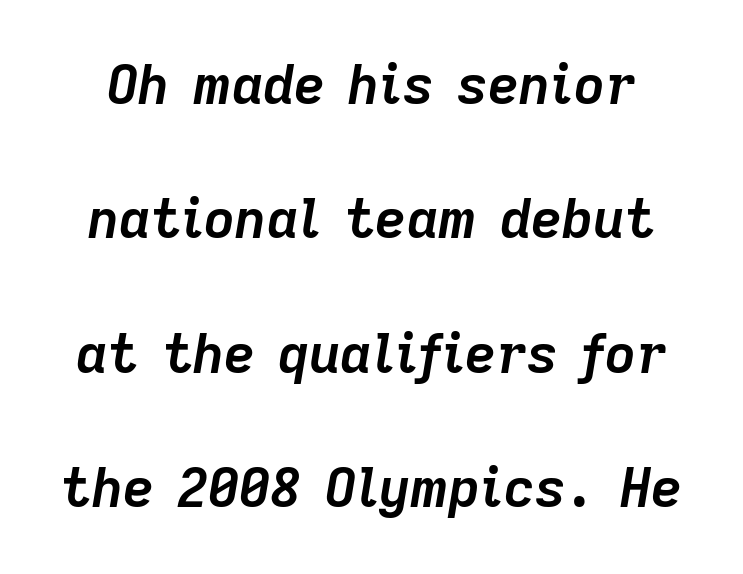
These lines are rendered in a variable-pitch font. These lines keep a tight, regular rhythm from letter to letter. Rows of type keep a wide berth in the vertical direction. What weight is shown? A full bold with thick strokes. Bare-footed words on every line. The rendering applies a slant to the glyphs.
